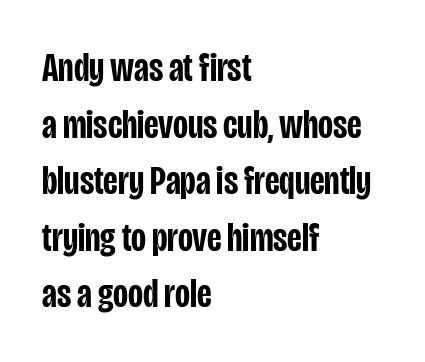
The image shows 41 px semibold, condensed sans-serif type, upright; set left-aligned, normal line spacing (1.38x), normal letter spacing, not underlined; low stroke contrast and a large x-height.
